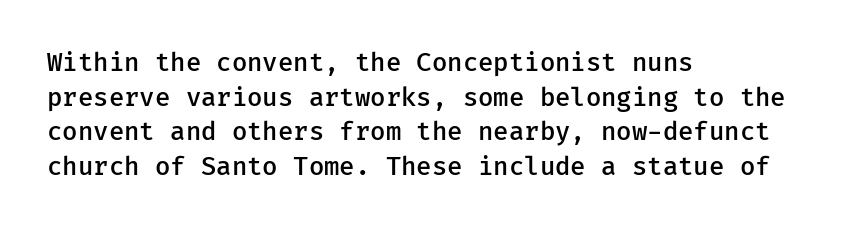
{"italic": "no", "bold": "semi", "underline": "no", "align": "left", "line_spacing": "normal", "line_spacing_ratio": 1.39, "letter_spacing": "normal", "letter_spacing_em": 0.0, "glyph_px": 25}
